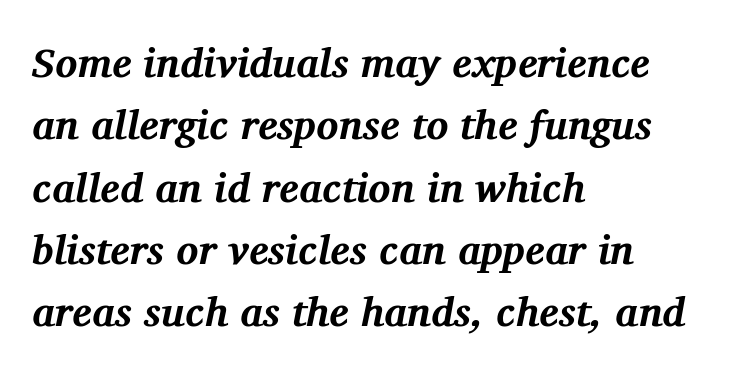
Q: Is the text bold? A: Yes.
Q: Is the text italic (slanted)? A: Yes, it leans right by about 11 degrees.
Q: Is the typeface a serif or a sans-serif typeface? A: Serif.
Q: Is the text underlined? A: No.
Q: How is the paragraph aligned? A: Left-aligned.
Q: Is the spacing between letters normal or unusually wide? A: Normal.
Q: Is the spacing between lines tight, normal or loose? A: Normal.
Q: Width (condensed, normal, or wide)? A: Normal.
Q: Stroke contrast? A: Medium.
Q: x-height? A: Medium.
Q: Monospaced? A: No.
